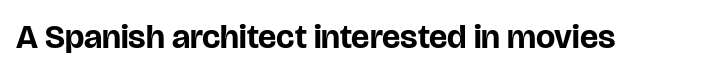
{"serif": "no", "italic": "no", "bold": "yes", "weight": "bold", "width": "normal", "stroke_contrast": "low", "x_height": "large", "monospaced": "no", "underline": "no", "letter_spacing": "normal", "letter_spacing_em": 0.0, "glyph_px": 34}
